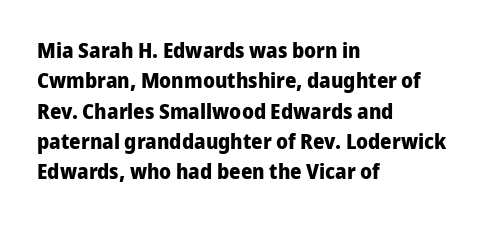
Q: Is the text bold? A: Yes.
Q: Is the text italic (slanted)? A: No, it is upright.
Q: Is the text underlined? A: No.
Q: How is the paragraph aligned? A: Left-aligned.
Q: Is the spacing between letters normal or unusually wide? A: Normal.
Q: Is the spacing between lines tight, normal or loose? A: Normal.
